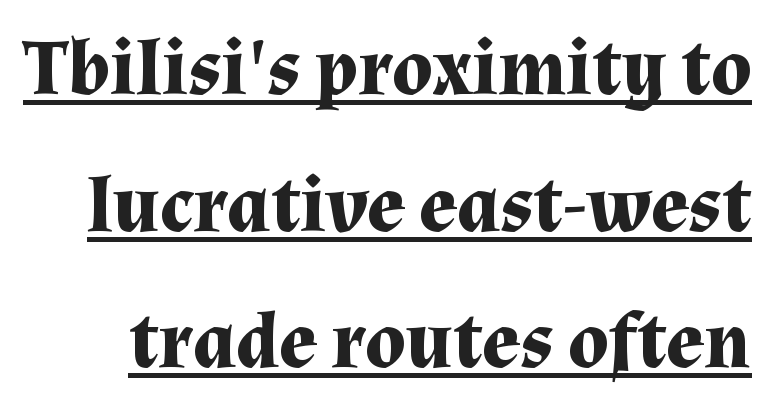
{"serif": "yes", "italic": "no", "bold": "yes", "weight": "bold", "width": "normal", "stroke_contrast": "medium", "x_height": "medium", "monospaced": "no", "underline": "yes", "line_spacing_ratio": 1.73, "letter_spacing": "normal", "letter_spacing_em": 0.0, "glyph_px": 79}
